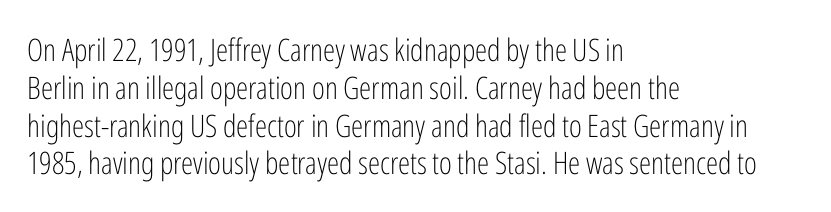
The image shows 31 px light, condensed sans-serif type, upright; set left-aligned, line spacing 1.22x, normal letter spacing, not underlined; low stroke contrast and a medium x-height.
